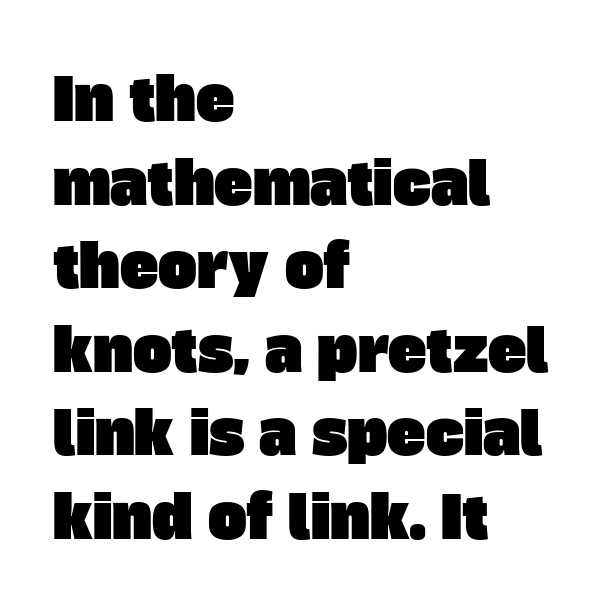
{"serif": "no", "width": "normal", "stroke_contrast": "low", "x_height": "large", "monospaced": "no", "underline": "no", "align": "left", "line_spacing": "normal", "line_spacing_ratio": 1.44, "letter_spacing": "normal", "letter_spacing_em": 0.0, "glyph_px": 58}
